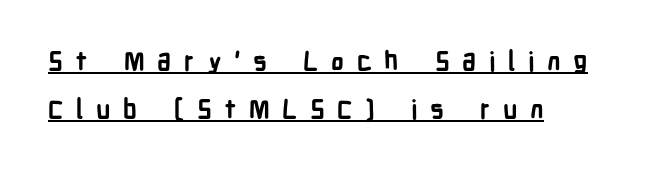
{"italic": "no", "bold": "yes", "underline": "yes", "align": "left", "line_spacing_ratio": 1.83, "letter_spacing": "wide", "letter_spacing_em": 0.48, "glyph_px": 26}
